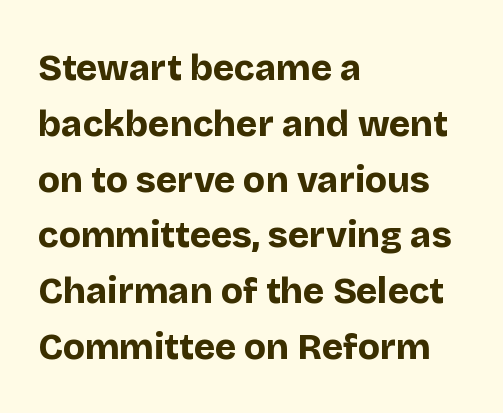
The font family rendered here belongs to the sans-serif group. The leading is moderate, giving the passage an even texture. The passage shown is typed in a proportional face where columns would drift. Upright lettering throughout.
